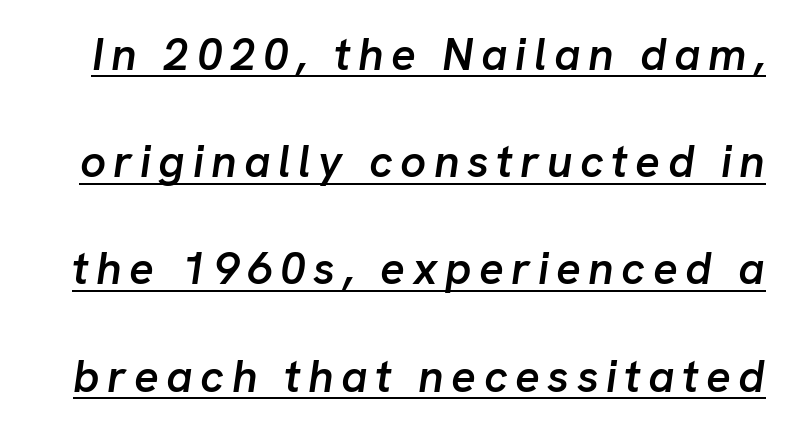
The image shows 46 px semibold type, italic (leaning right); set loose line spacing (2.33x), underlined; low stroke contrast and a medium x-height.
